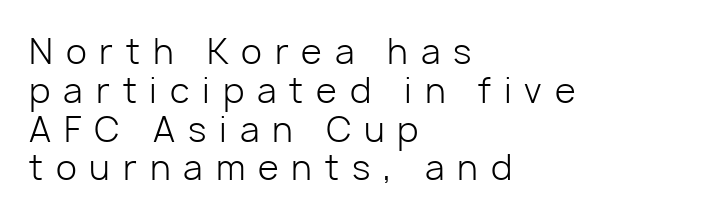
Q: Is the text bold? A: No.
Q: Is the text italic (slanted)? A: No, it is upright.
Q: Is the typeface a serif or a sans-serif typeface? A: Sans-serif.
Q: Is the text underlined? A: No.
Q: How is the paragraph aligned? A: Left-aligned.
Q: Is the spacing between letters normal or unusually wide? A: Unusually wide.
Q: Is the spacing between lines tight, normal or loose? A: Tight.
Q: Width (condensed, normal, or wide)? A: Normal.
Q: Stroke contrast? A: Low.
Q: x-height? A: Medium.
Q: Monospaced? A: No.
